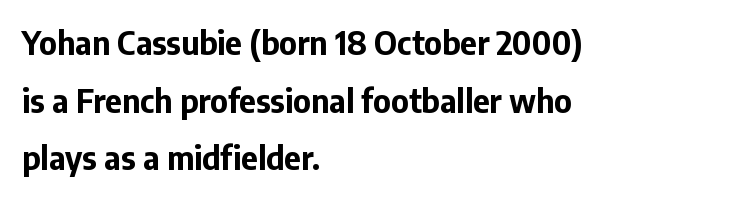
The image shows 32 px bold sans-serif type, upright; set left-aligned, line spacing 1.8x, normal letter spacing, not underlined; low stroke contrast and a medium x-height.
